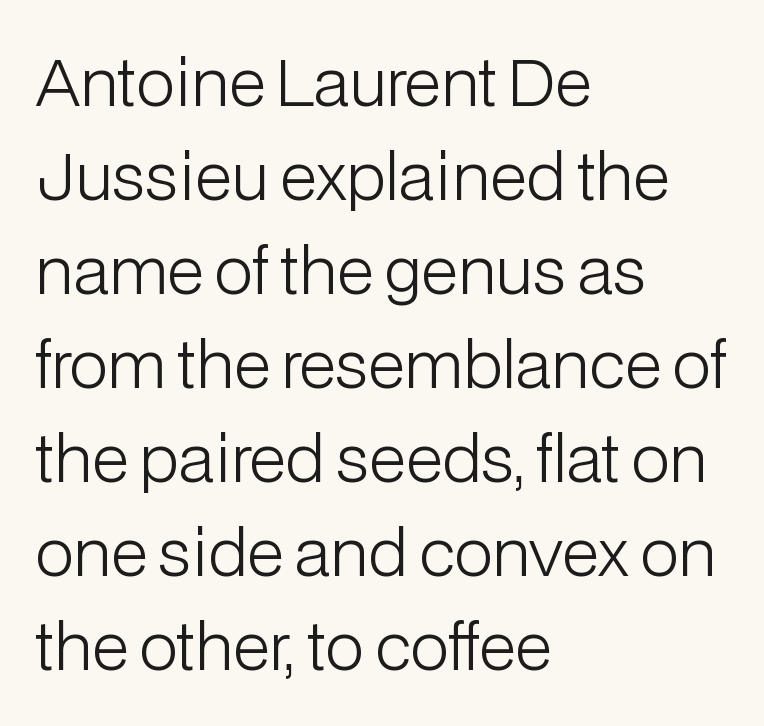
Nothing unusual about the tracking: characters are spaced as the font intends. Heft: none added — not bold. The type family on display is of the sans-serif kind. The passage shown is not underscored anywhere.
